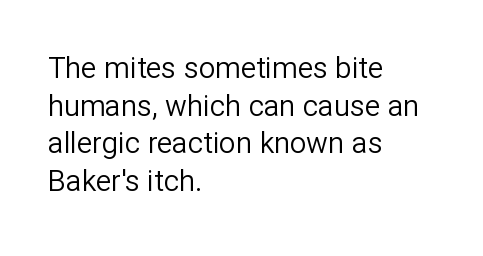
{"serif": "no", "italic": "no", "bold": "no", "weight": "regular", "width": "normal", "stroke_contrast": "low", "x_height": "medium", "monospaced": "no", "underline": "no", "align": "left", "line_spacing": "normal", "line_spacing_ratio": 1.3, "letter_spacing": "normal", "letter_spacing_em": 0.0, "glyph_px": 29}
